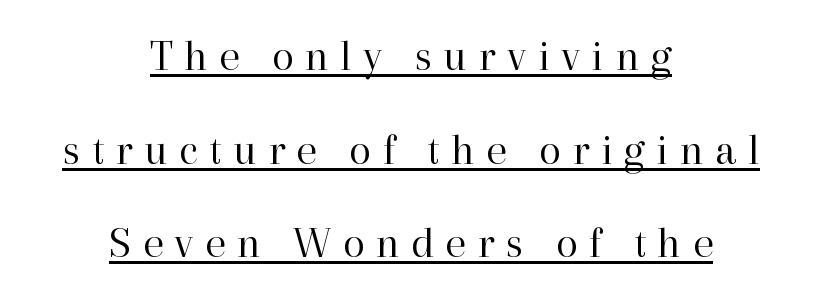
{"serif": "yes", "italic": "no", "bold": "no", "weight": "regular", "width": "normal", "stroke_contrast": "high", "x_height": "medium", "monospaced": "no", "underline": "yes", "align": "center", "line_spacing": "loose", "line_spacing_ratio": 2.08, "letter_spacing": "wide", "letter_spacing_em": 0.25, "glyph_px": 45}
